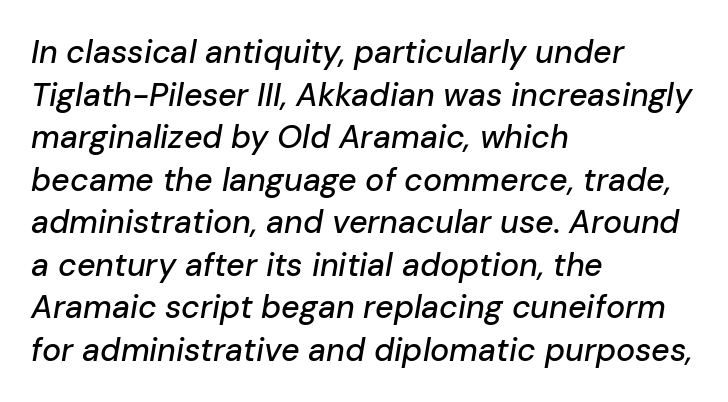
Horizontal alignment here is leftward, the default for most running prose. The axis of the letterforms is tilted away from vertical. Evenly set lines give the paragraph a standard silhouette. Varying glyph widths throughout — classic text-font behaviour.
